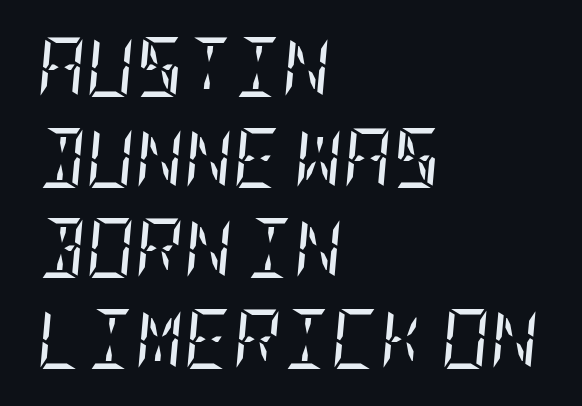
{"serif": "yes", "italic": "yes", "lean": "right", "slant_degrees": 5, "bold": "no", "weight": "regular", "width": "condensed", "stroke_contrast": "low", "x_height": "large", "underline": "no", "align": "left", "line_spacing": "normal", "line_spacing_ratio": 1.51, "letter_spacing": "normal", "letter_spacing_em": 0.0, "glyph_px": 60}
